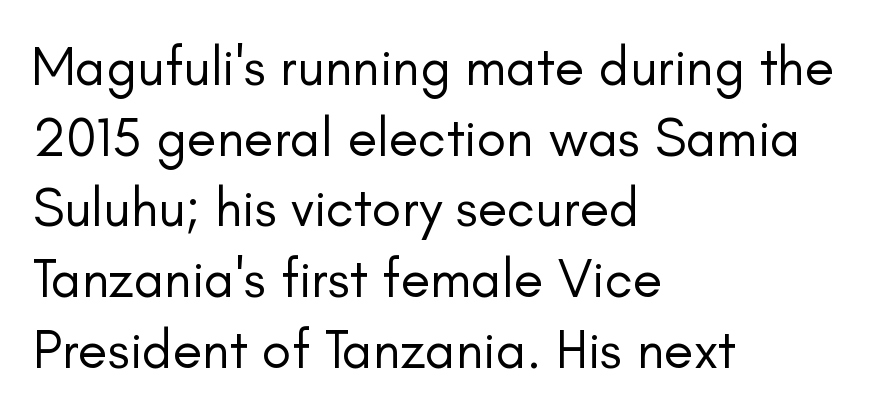
{"serif": "no", "italic": "no", "bold": "no", "weight": "regular", "width": "normal", "stroke_contrast": "low", "x_height": "small", "monospaced": "no", "underline": "no", "align": "left", "line_spacing": "normal", "line_spacing_ratio": 1.31, "letter_spacing": "normal", "letter_spacing_em": 0.0, "glyph_px": 54}
